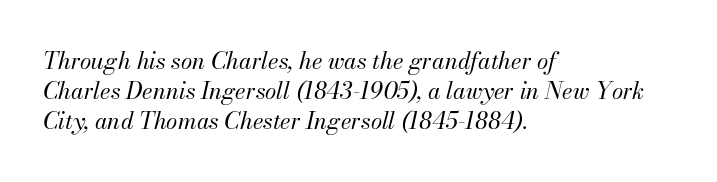
Heaviness? Minimal to ordinary, like unemphasized prose. Type without underlining. Leftover space on each line is placed entirely after the last word. Notice how descenders clear the ascenders below comfortably — that's standard leading. The passage shown leans; its letterforms are oblique.
